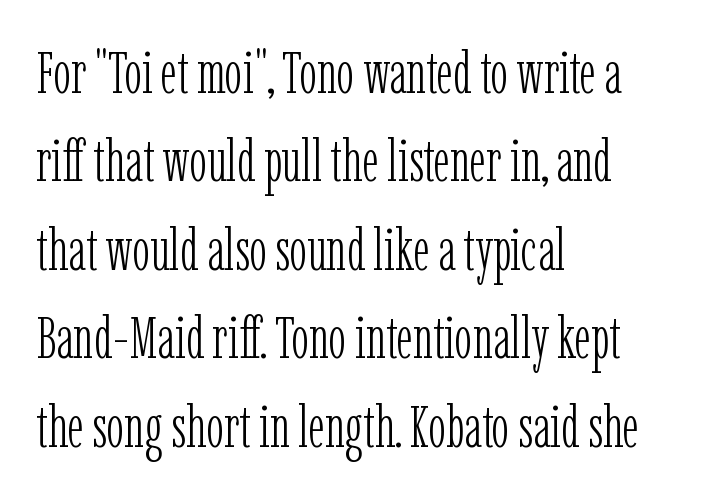
{"serif": "yes", "italic": "no", "bold": "no", "weight": "light", "width": "condensed", "stroke_contrast": "low", "x_height": "medium", "monospaced": "no", "underline": "no", "align": "left", "line_spacing": "normal", "line_spacing_ratio": 1.5, "letter_spacing": "normal", "letter_spacing_em": 0.0, "glyph_px": 59}
